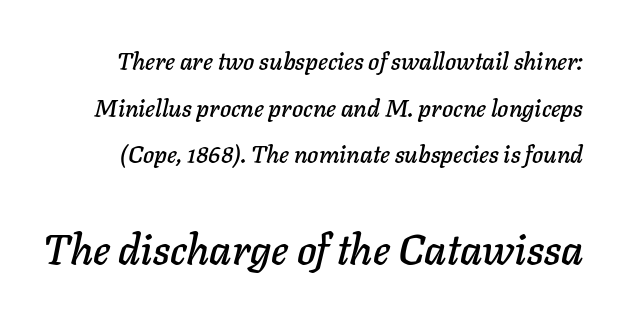
The image shows 42 px text type, italic (leaning right); set loose line spacing (1.94x), normal letter spacing, not underlined; the second (bottom) block is 1.75x larger; low stroke contrast and a medium x-height.
